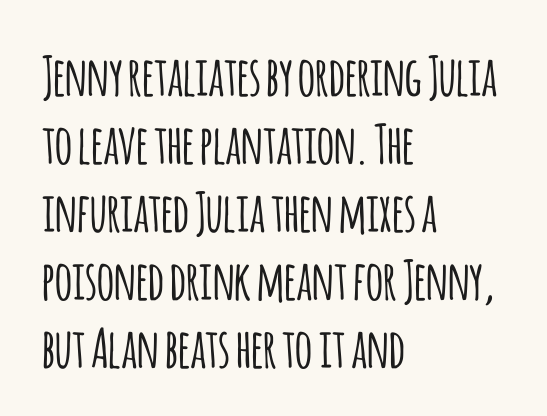
To sum up the face: it is a sans, with no serifs. The lettering holds an erect, upright posture throughout. Think of a printed novel: that variable character pitch is what you see here. Spacing between characters is what you'd get straight out of the box.
